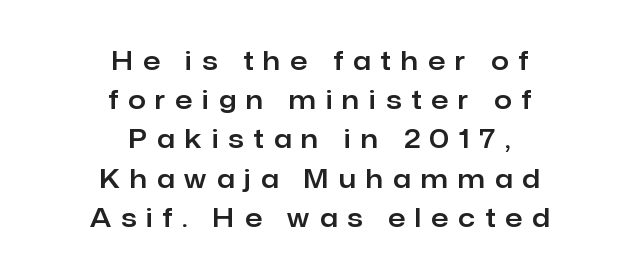
The image shows 25 px text type, upright; set centered, normal line spacing (1.57x), unusually wide letter spacing (+0.41 em), not underlined.
